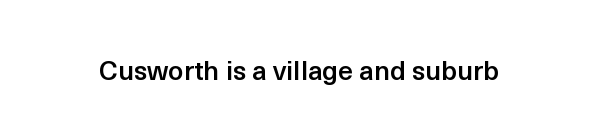
Q: Is the text bold? A: Semi-bold.
Q: Is the text italic (slanted)? A: No, it is upright.
Q: Is the text underlined? A: No.
Q: Is the spacing between letters normal or unusually wide? A: Normal.
